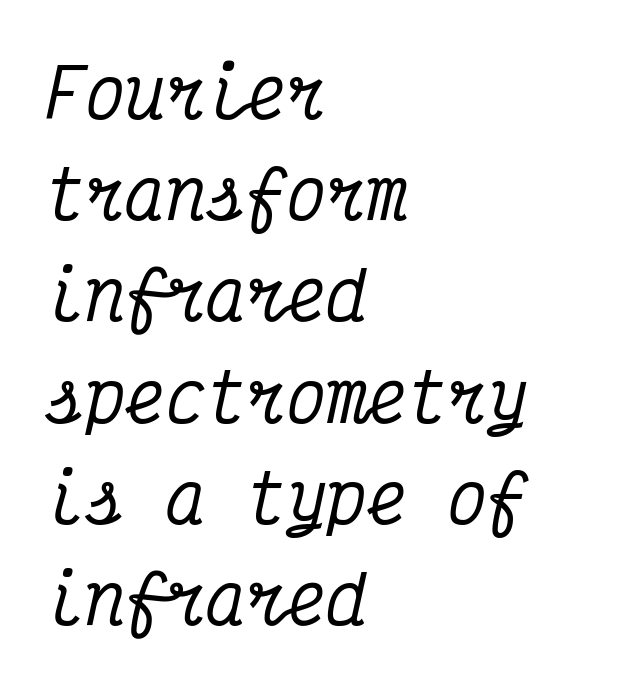
{"serif": "yes", "italic": "yes", "lean": "right", "slant_degrees": 12, "width": "condensed", "stroke_contrast": "medium", "x_height": "medium", "monospaced": "yes", "underline": "no", "align": "left", "line_spacing": "normal", "line_spacing_ratio": 1.51, "letter_spacing": "normal", "letter_spacing_em": 0.0, "glyph_px": 67}
